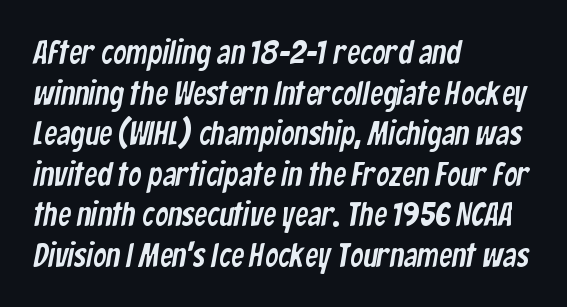
{"serif": "no", "width": "condensed", "stroke_contrast": "low", "x_height": "medium", "monospaced": "no", "underline": "no", "align": "left", "line_spacing_ratio": 1.23, "letter_spacing": "normal", "letter_spacing_em": 0.0, "glyph_px": 33}
